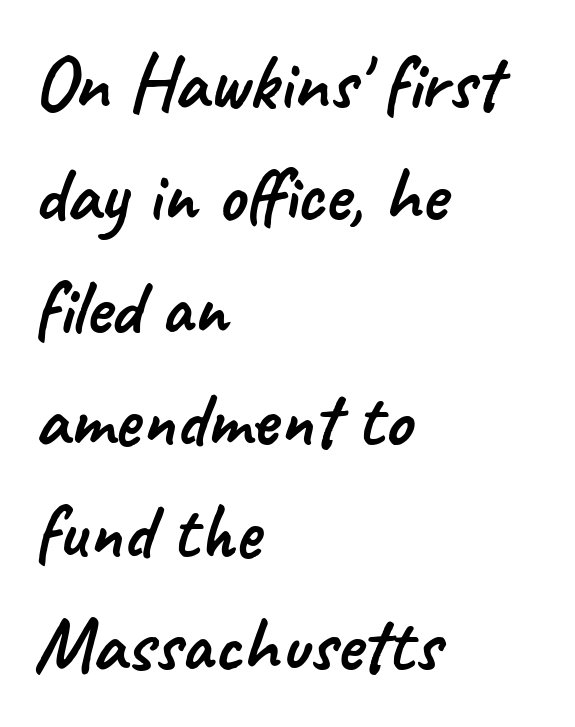
The rows are spaced the way most documents space them. This sample uses plain, unmodified letter spacing. Note the varied advance widths — an 'i' is clearly narrower than an 'm'. Notice how the passage keeps a crisp vertical edge on the left only. The type family on display is of the sans-serif kind.
